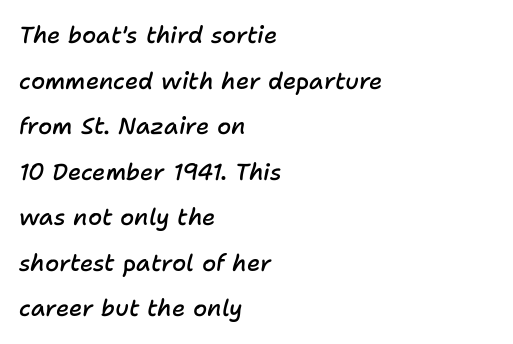
Weight: semibold (demi). The rendering applies a slant to the glyphs. Each line starts at the same left margin while the right side varies. The space beneath each line is pristine and unruled. The rendering uses a large line-height, opening up the rows.
